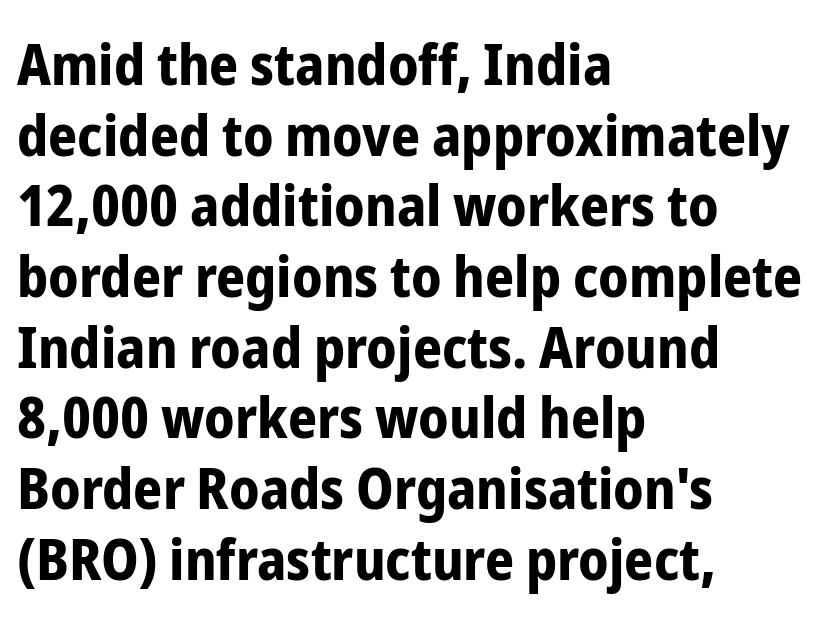
{"serif": "no", "italic": "no", "bold": "yes", "weight": "bold", "width": "condensed", "stroke_contrast": "low", "x_height": "medium", "monospaced": "no", "underline": "no", "align": "left", "line_spacing_ratio": 1.24, "letter_spacing": "normal", "letter_spacing_em": 0.0, "glyph_px": 57}
